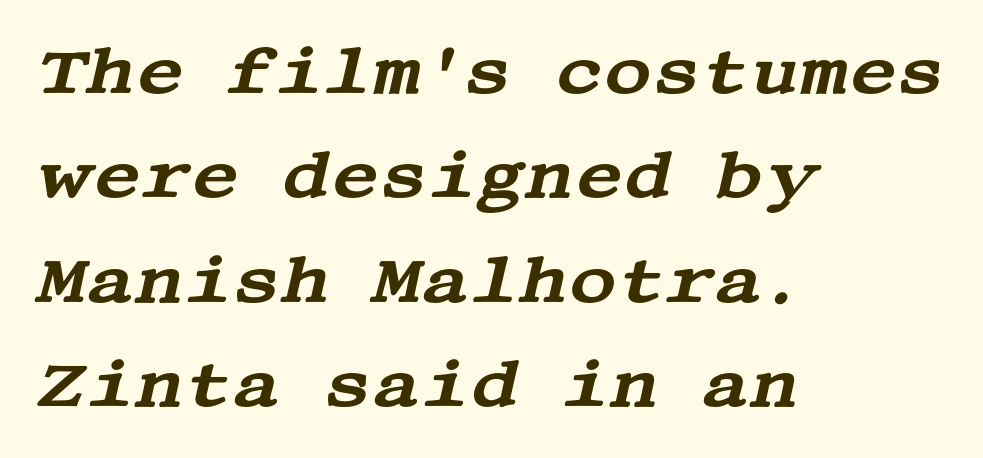
{"serif": "yes", "italic": "yes", "lean": "right", "slant_degrees": 13, "width": "wide", "stroke_contrast": "medium", "x_height": "large", "underline": "no", "align": "left", "line_spacing": "normal", "line_spacing_ratio": 1.58, "letter_spacing": "normal", "letter_spacing_em": 0.0, "glyph_px": 66}
